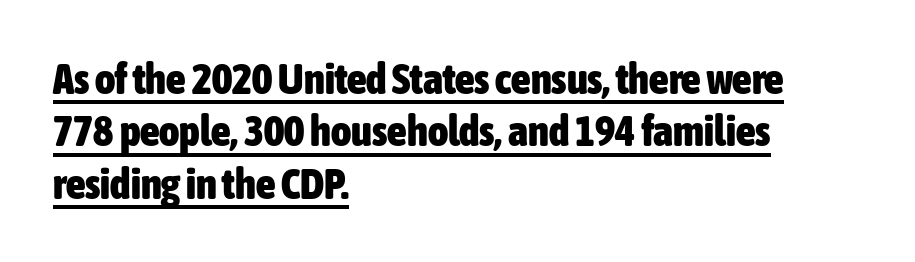
The image shows 43 px heavy, condensed sans-serif type, upright; set left-aligned, line spacing 1.22x, normal letter spacing, underlined; low stroke contrast and a medium x-height.
